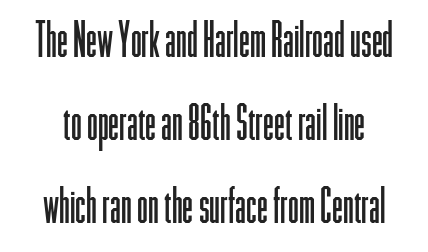
Q: Is the text bold? A: No.
Q: Is the text italic (slanted)? A: No, it is upright.
Q: Is the typeface a serif or a sans-serif typeface? A: Sans-serif.
Q: Is the text underlined? A: No.
Q: Is the spacing between letters normal or unusually wide? A: Normal.
Q: Is the spacing between lines tight, normal or loose? A: Normal.
Q: Width (condensed, normal, or wide)? A: Condensed.
Q: Stroke contrast? A: Low.
Q: x-height? A: Medium.
Q: Monospaced? A: No.
